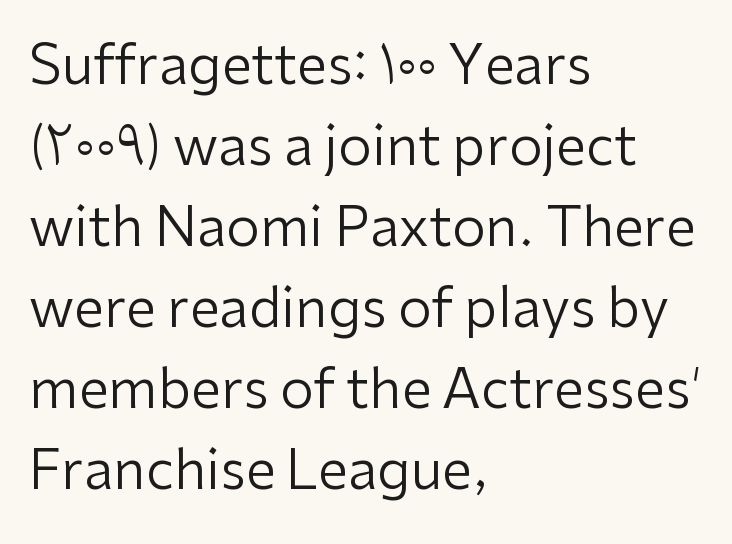
Q: Is the text bold? A: No.
Q: Is the text italic (slanted)? A: No, it is upright.
Q: Is the typeface a serif or a sans-serif typeface? A: Sans-serif.
Q: Is the text underlined? A: No.
Q: How is the paragraph aligned? A: Left-aligned.
Q: Is the spacing between letters normal or unusually wide? A: Normal.
Q: Is the spacing between lines tight, normal or loose? A: Normal.
Q: Width (condensed, normal, or wide)? A: Normal.
Q: Stroke contrast? A: Low.
Q: x-height? A: Medium.
Q: Monospaced? A: No.
